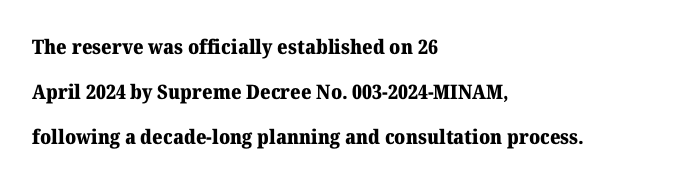
{"italic": "no", "bold": "yes", "underline": "no", "align": "left", "line_spacing": "loose", "line_spacing_ratio": 2.25, "letter_spacing": "normal", "letter_spacing_em": 0.0, "glyph_px": 20}
